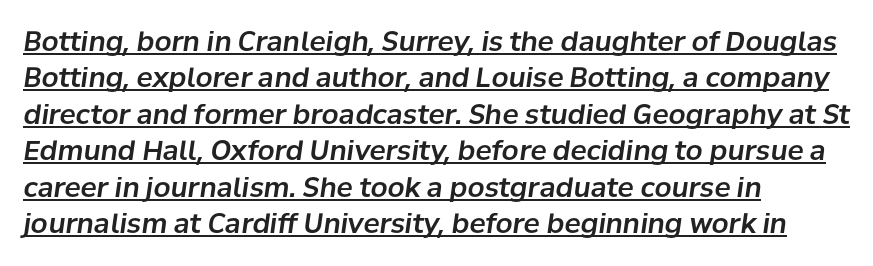
The image shows 27 px text type, italic (leaning right); set left-aligned, normal line spacing (1.35x), normal letter spacing, underlined.
